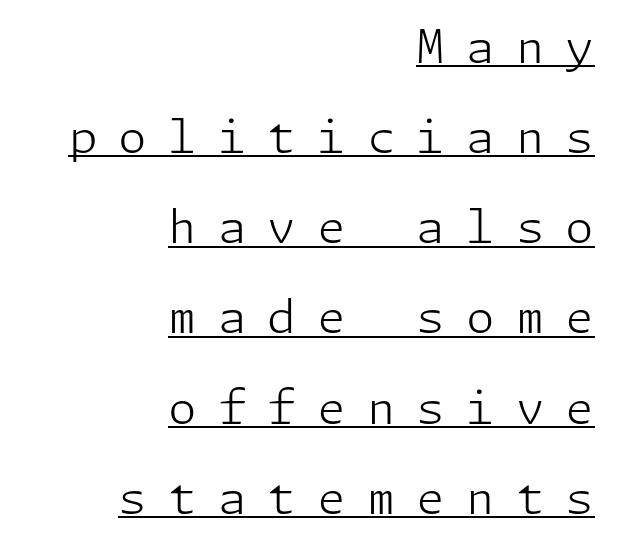
The passage shown is underscored from start to finish. Notice how the passage keeps a crisp vertical edge on the right only. Is there any slant? The stems are plumb. Bold? No — there's no thickening of the strokes. Does the type have serifs? No, each stem ends abruptly.
